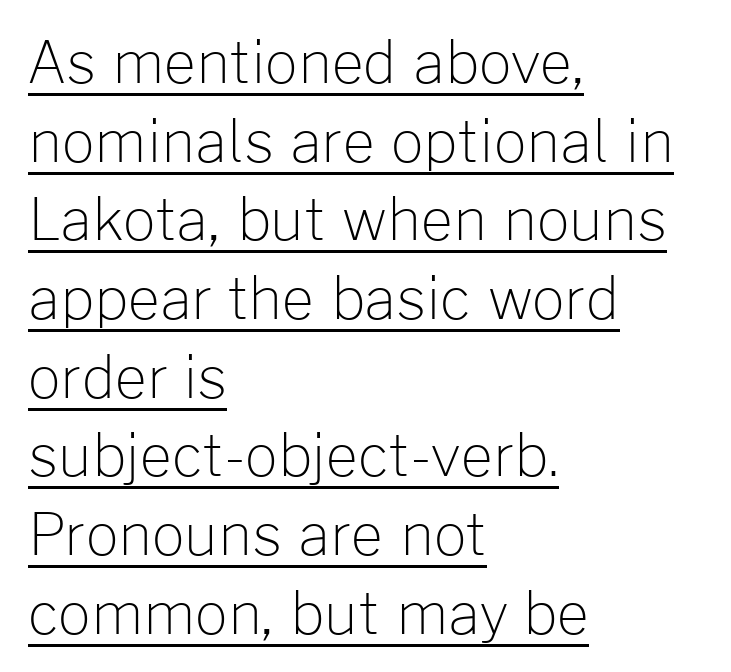
The image shows 57 px light sans-serif type, upright; set left-aligned, normal line spacing (1.38x), normal letter spacing, underlined; low stroke contrast and a medium x-height.
